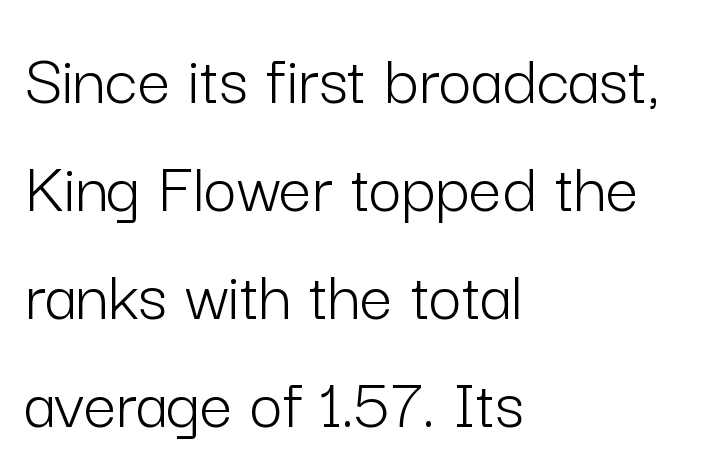
{"serif": "no", "italic": "no", "bold": "no", "weight": "light", "width": "normal", "stroke_contrast": "low", "x_height": "medium", "monospaced": "no", "underline": "no", "align": "left", "line_spacing": "normal", "line_spacing_ratio": 1.48, "letter_spacing": "normal", "letter_spacing_em": 0.0, "glyph_px": 73}
